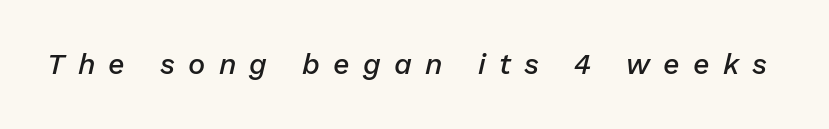
Does the lettering tilt? It does — this is italic. Type without underlining. Strokes here are thickened, but only to semibold level. The face used here is rendered with a markedly widened letterfit.
